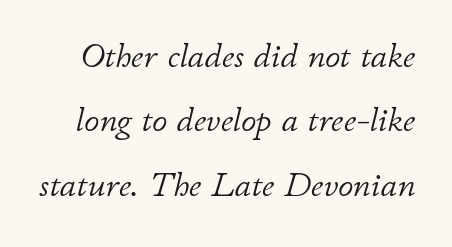
Q: Is the text bold? A: No.
Q: Is the text italic (slanted)? A: Yes, it leans right by about 11 degrees.
Q: Is the text underlined? A: No.
Q: Is the spacing between letters normal or unusually wide? A: Normal.
Q: Width (condensed, normal, or wide)? A: Normal.
Q: Stroke contrast? A: Low.
Q: x-height? A: Small.
Q: Monospaced? A: No.
